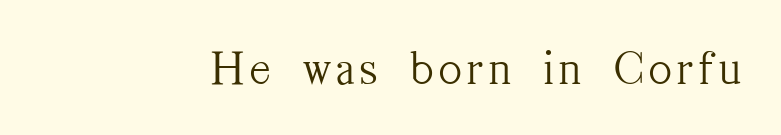
Q: Is the text bold? A: No.
Q: Is the text italic (slanted)? A: No, it is upright.
Q: Is the typeface a serif or a sans-serif typeface? A: Serif.
Q: Is the text underlined? A: No.
Q: Width (condensed, normal, or wide)? A: Condensed.
Q: Stroke contrast? A: Medium.
Q: x-height? A: Medium.
Q: Monospaced? A: No.
